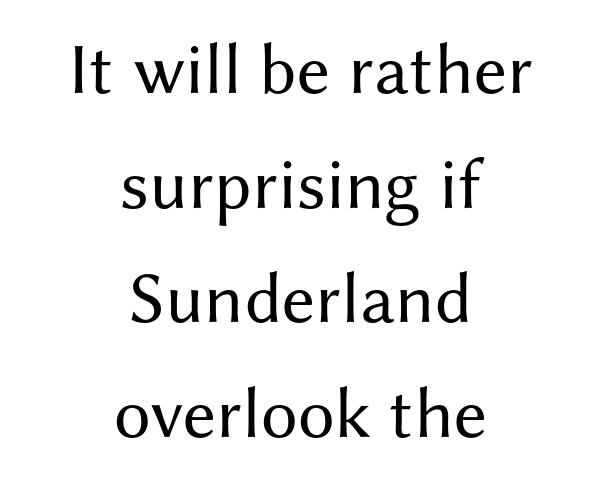
The image shows 73 px regular-weight sans-serif type, upright; set centered, normal line spacing (1.57x), normal letter spacing, not underlined; medium stroke contrast and a medium x-height.
